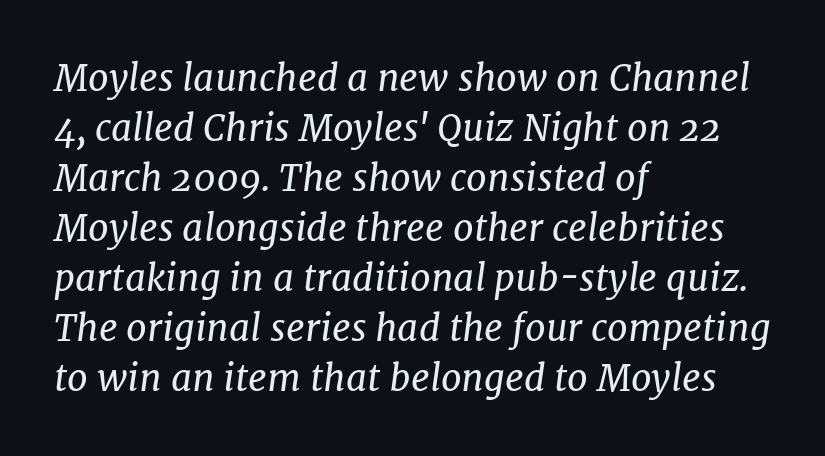
{"serif": "yes", "italic": "yes", "lean": "right", "slant_degrees": 7, "bold": "no", "weight": "regular", "width": "normal", "stroke_contrast": "low", "x_height": "medium", "monospaced": "no", "underline": "no", "align": "left", "line_spacing": "normal", "line_spacing_ratio": 1.35, "letter_spacing": "normal", "letter_spacing_em": 0.0, "glyph_px": 37}
